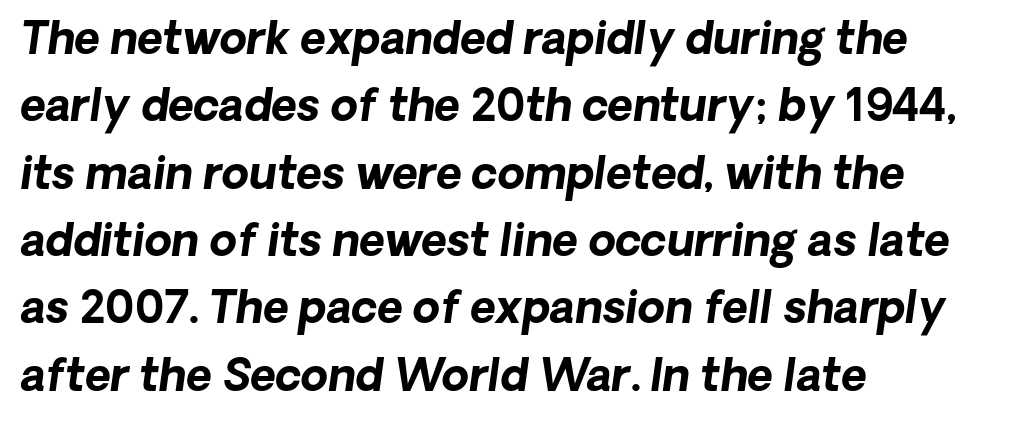
One glance says typical: line gaps are just what's usual. Note: no serifs on the glyphs. The rendering anchors every line to the left-hand side. Check under the words: just untouched page. The rendering keeps characters at their native spacing. Look at the stroke-to-counter ratio: heavy, a bold.
